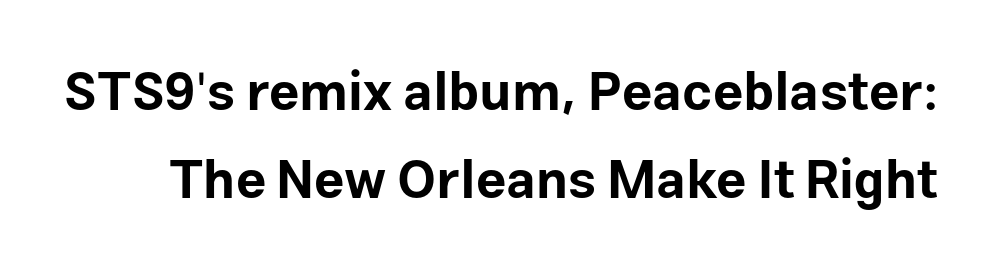
{"serif": "no", "italic": "no", "bold": "yes", "weight": "bold", "width": "normal", "stroke_contrast": "low", "x_height": "medium", "monospaced": "no", "underline": "no", "line_spacing": "normal", "line_spacing_ratio": 1.66, "letter_spacing": "normal", "letter_spacing_em": 0.0, "glyph_px": 53}
